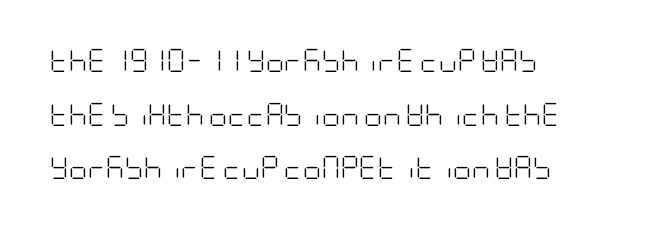
Q: Is the text bold? A: No.
Q: Is the text italic (slanted)? A: No, it is upright.
Q: Is the text underlined? A: No.
Q: How is the paragraph aligned? A: Left-aligned.
Q: Is the spacing between letters normal or unusually wide? A: Normal.
Q: Is the spacing between lines tight, normal or loose? A: Loose.
